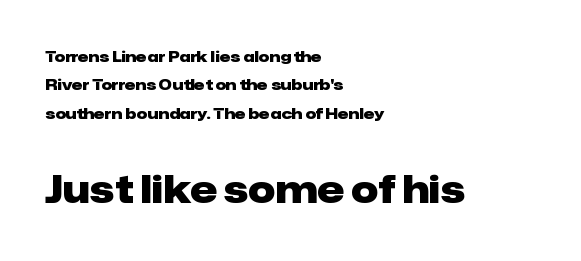
Typographic density is high because the face is bold. Do the letters lean? They stand straight. The lines are spread far apart with generous leading. The face used here is a sans, in the tradition of grotesques and geometrics. One-word summary of the alignment: left. Between one letter and the next there's only the usual sliver of space.
